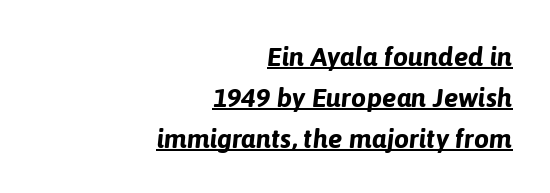
The image shows 27 px bold type, italic (leaning right); set right-aligned, normal line spacing (1.51x), normal letter spacing, underlined.
